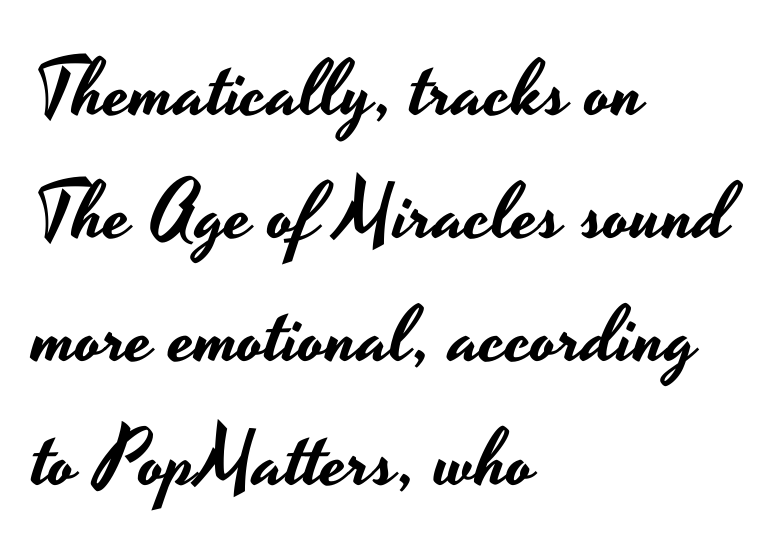
The image shows 79 px wide sans-serif type; set left-aligned, normal line spacing (1.56x), normal letter spacing, not underlined; low stroke contrast and a small x-height.
